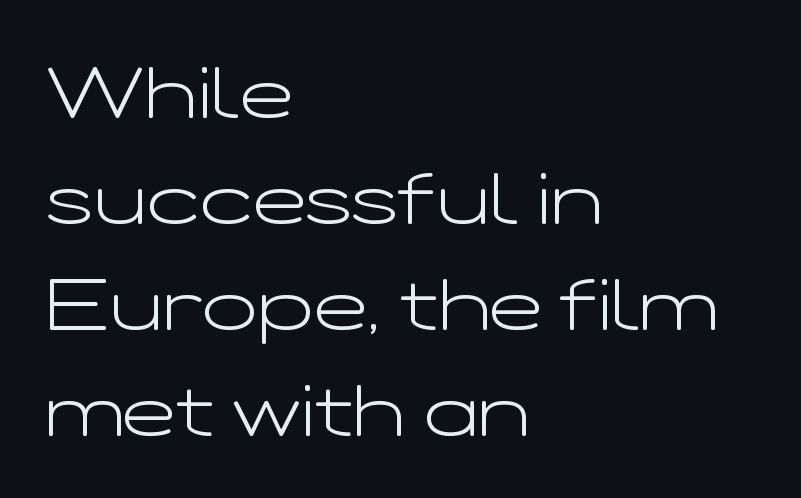
Is this a fixed-width face? No — the glyphs have proportional, varying widths. The glyphs in this specimen are sans serif. Vertical spacing — default. The characters are drawn with everyday or finer stroke widths. This rendering leaves character spacing at its baseline value.
